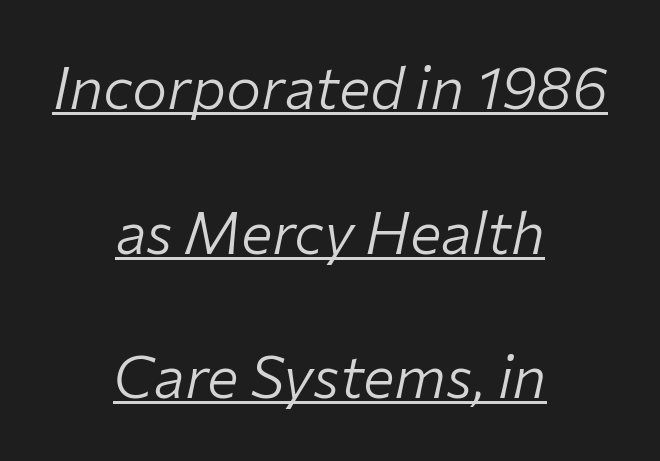
Counters stay open thanks to moderate or lighter strokes. These characters rest on top of a visible drawn line. Note the varied advance widths — an 'i' is clearly narrower than an 'm'. The paragraph shown floats in the horizontal middle.
